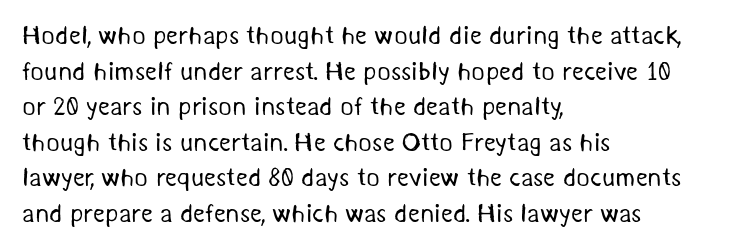
The image shows 26 px text type; set left-aligned, normal line spacing (1.37x), normal letter spacing, not underlined.
